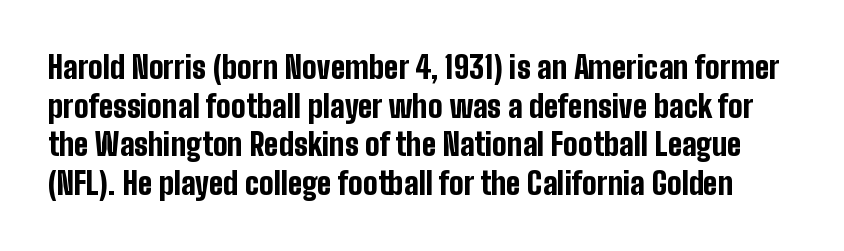
Q: Is the text bold? A: Yes.
Q: Is the text italic (slanted)? A: No, it is upright.
Q: Is the typeface a serif or a sans-serif typeface? A: Sans-serif.
Q: Is the text underlined? A: No.
Q: Is the spacing between letters normal or unusually wide? A: Normal.
Q: Is the spacing between lines tight, normal or loose? A: Normal.
Q: Width (condensed, normal, or wide)? A: Condensed.
Q: Stroke contrast? A: Low.
Q: x-height? A: Medium.
Q: Monospaced? A: No.
